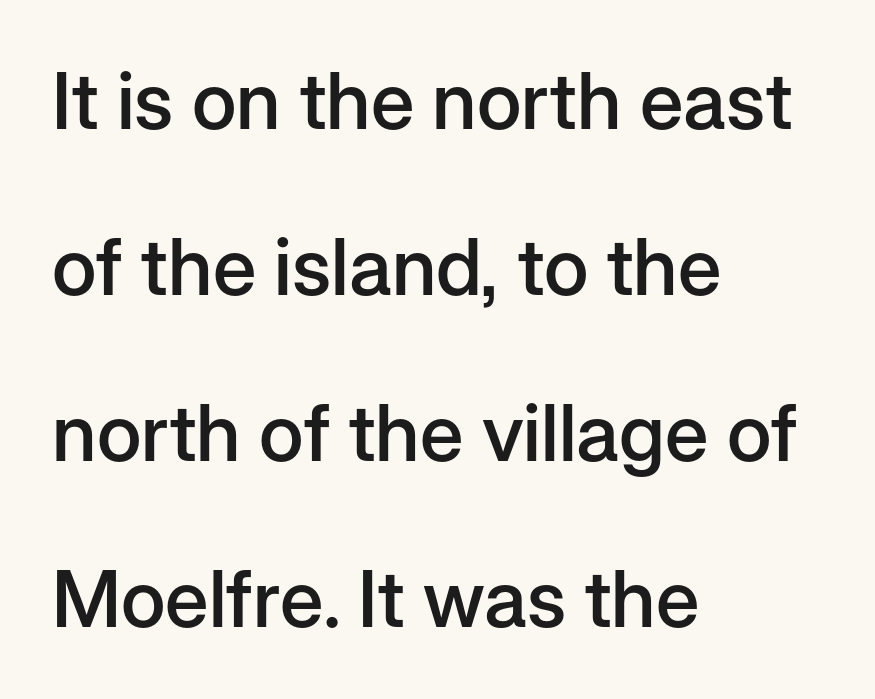
Words appear dense and cohesive because spacing is normal. This sample has the flowing, uneven cadence of proportional lettering. The lettering stays uniformly vertical, giving the passage a roman look. Is the block centered? No — it sits flush against the left margin. Descenders are the only things crossing below the line.
